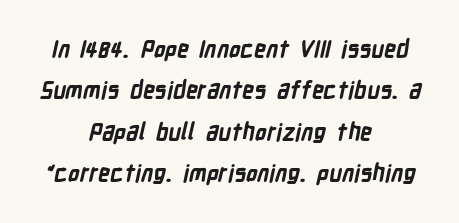
The image shows 23 px bold type; set centered, line spacing 1.8x, normal letter spacing, not underlined.
